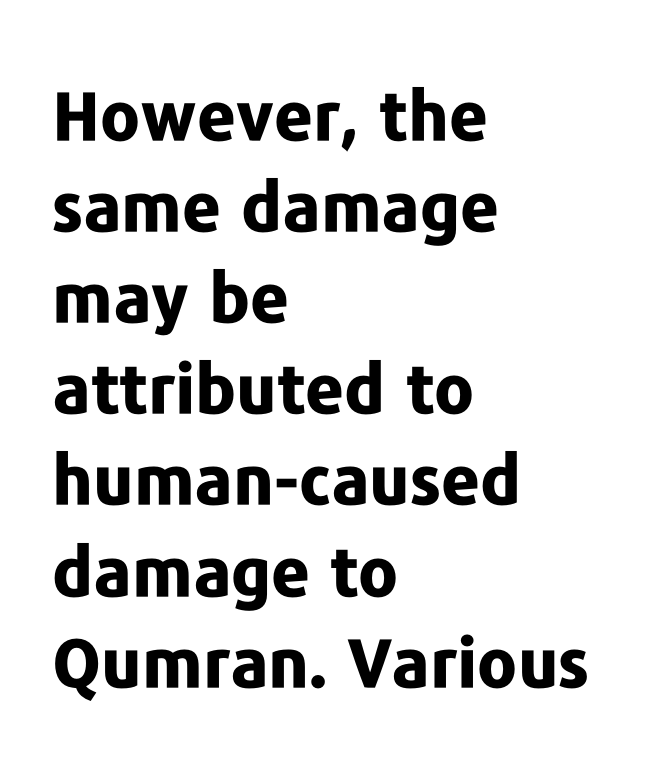
Q: Is the text bold? A: Yes.
Q: Is the text italic (slanted)? A: No, it is upright.
Q: Is the typeface a serif or a sans-serif typeface? A: Sans-serif.
Q: Is the text underlined? A: No.
Q: How is the paragraph aligned? A: Left-aligned.
Q: Is the spacing between letters normal or unusually wide? A: Normal.
Q: Is the spacing between lines tight, normal or loose? A: Normal.
Q: Width (condensed, normal, or wide)? A: Normal.
Q: Stroke contrast? A: Low.
Q: x-height? A: Medium.
Q: Monospaced? A: No.
